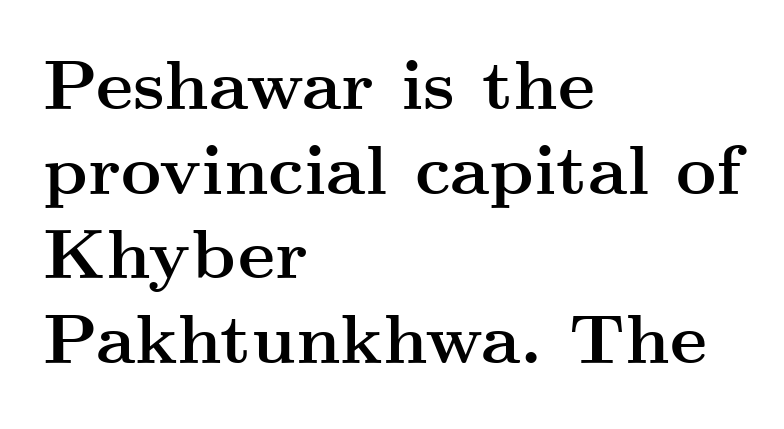
Q: Is the text bold? A: Yes.
Q: Is the text italic (slanted)? A: No, it is upright.
Q: Is the typeface a serif or a sans-serif typeface? A: Serif.
Q: Is the text underlined? A: No.
Q: How is the paragraph aligned? A: Left-aligned.
Q: Is the spacing between letters normal or unusually wide? A: Normal.
Q: Width (condensed, normal, or wide)? A: Wide.
Q: Stroke contrast? A: Medium.
Q: x-height? A: Small.
Q: Monospaced? A: No.
